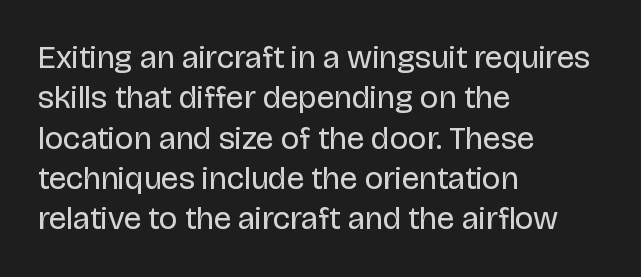
Q: Is the text bold? A: No.
Q: Is the text italic (slanted)? A: No, it is upright.
Q: Is the typeface a serif or a sans-serif typeface? A: Sans-serif.
Q: Is the text underlined? A: No.
Q: How is the paragraph aligned? A: Left-aligned.
Q: Is the spacing between letters normal or unusually wide? A: Normal.
Q: Is the spacing between lines tight, normal or loose? A: Normal.
Q: Width (condensed, normal, or wide)? A: Normal.
Q: Stroke contrast? A: Low.
Q: x-height? A: Large.
Q: Monospaced? A: No.
